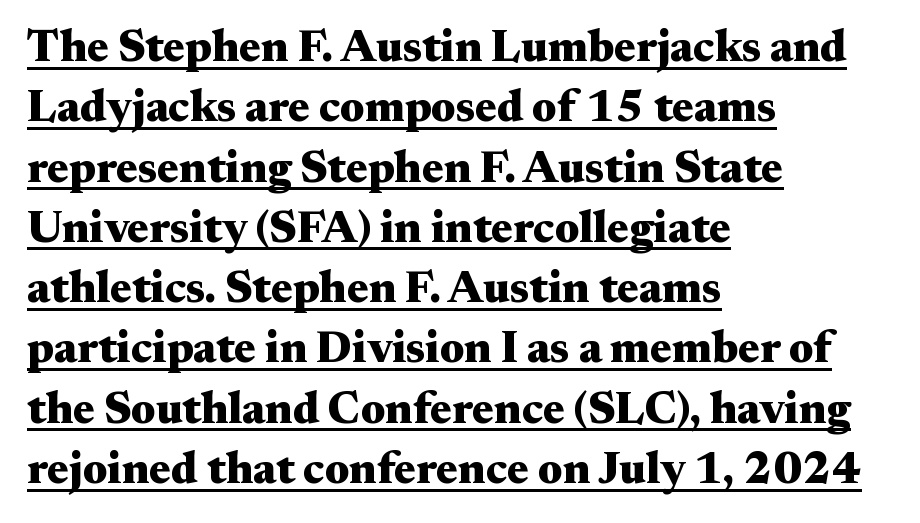
{"serif": "yes", "italic": "no", "bold": "yes", "weight": "heavy", "width": "wide", "stroke_contrast": "medium", "x_height": "small", "monospaced": "no", "underline": "yes", "align": "left", "line_spacing": "normal", "line_spacing_ratio": 1.34, "letter_spacing": "normal", "letter_spacing_em": 0.0, "glyph_px": 45}
